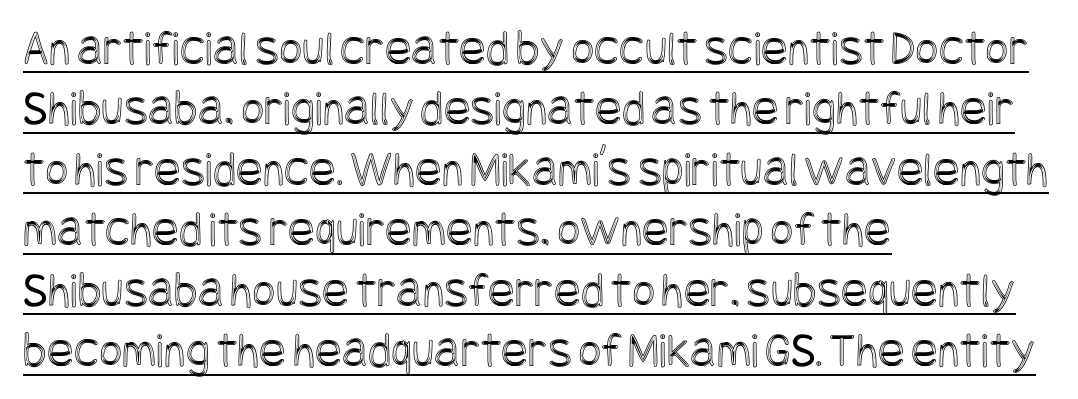
The image shows 50 px condensed type, upright; set left-aligned, line spacing 1.21x, normal letter spacing, underlined; a large x-height.
